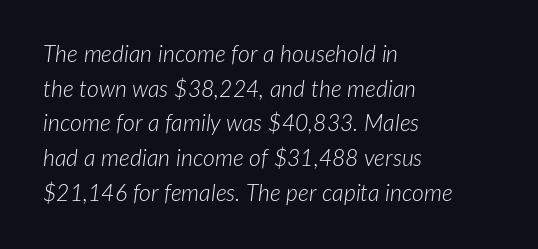
{"italic": "yes", "lean": "right", "slant_degrees": 7, "bold": "no", "underline": "no", "align": "left", "line_spacing": "normal", "line_spacing_ratio": 1.51, "letter_spacing": "normal", "letter_spacing_em": 0.0, "glyph_px": 23}
